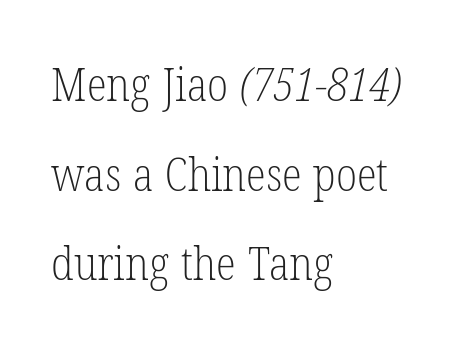
Q: Is the text bold? A: No.
Q: Is the typeface a serif or a sans-serif typeface? A: Serif.
Q: Is the text underlined? A: No.
Q: How is the paragraph aligned? A: Left-aligned.
Q: Is the spacing between letters normal or unusually wide? A: Normal.
Q: Is the spacing between lines tight, normal or loose? A: Loose.
Q: Width (condensed, normal, or wide)? A: Condensed.
Q: Stroke contrast? A: Low.
Q: x-height? A: Medium.
Q: Monospaced? A: No.
